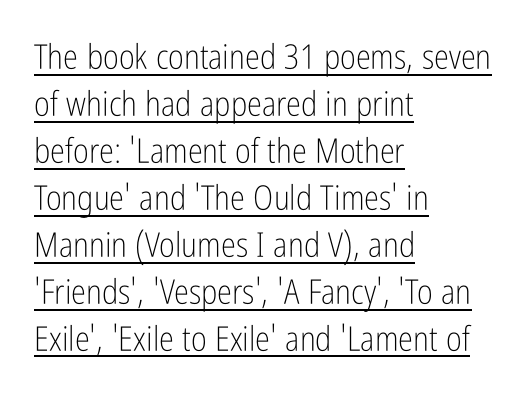
The image shows 34 px light, condensed sans-serif type, upright; set left-aligned, normal line spacing (1.38x), normal letter spacing, underlined; low stroke contrast and a medium x-height.
